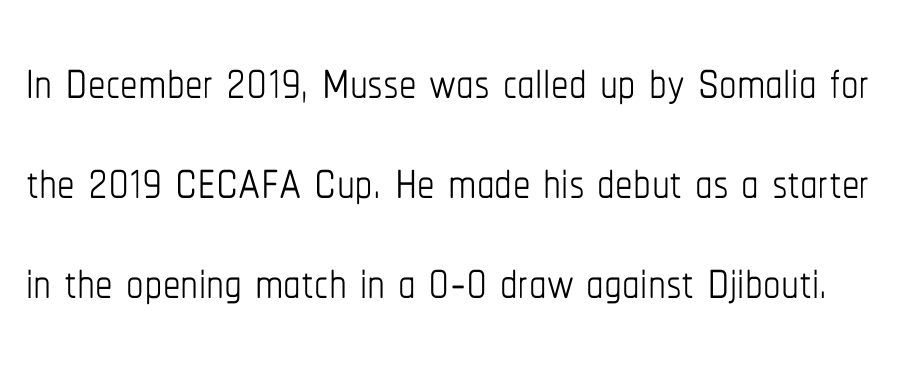
Q: Is the text bold? A: No.
Q: Is the text italic (slanted)? A: No, it is upright.
Q: Is the text underlined? A: No.
Q: Is the spacing between letters normal or unusually wide? A: Normal.
Q: Is the spacing between lines tight, normal or loose? A: Normal.
Q: Width (condensed, normal, or wide)? A: Condensed.
Q: Stroke contrast? A: Low.
Q: x-height? A: Medium.
Q: Monospaced? A: No.
